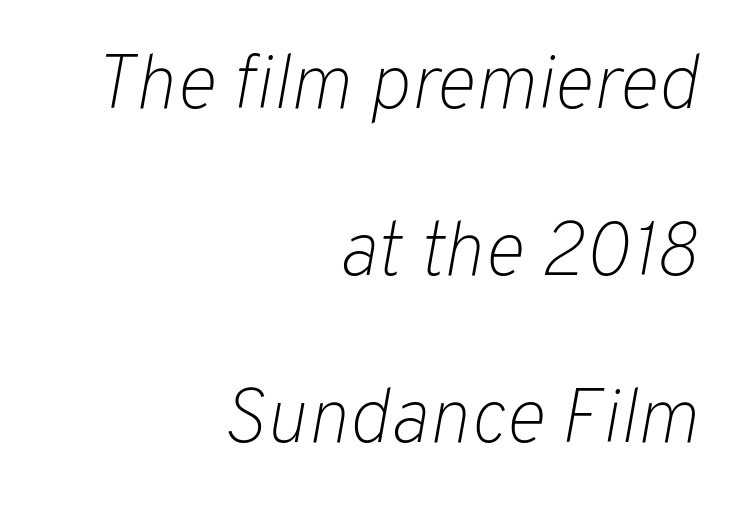
{"italic": "yes", "lean": "right", "slant_degrees": 10, "bold": "no", "weight": "light", "width": "normal", "stroke_contrast": "low", "x_height": "medium", "monospaced": "no", "underline": "no", "align": "right", "line_spacing": "loose", "line_spacing_ratio": 2.17, "letter_spacing": "normal", "letter_spacing_em": 0.0, "glyph_px": 77}
